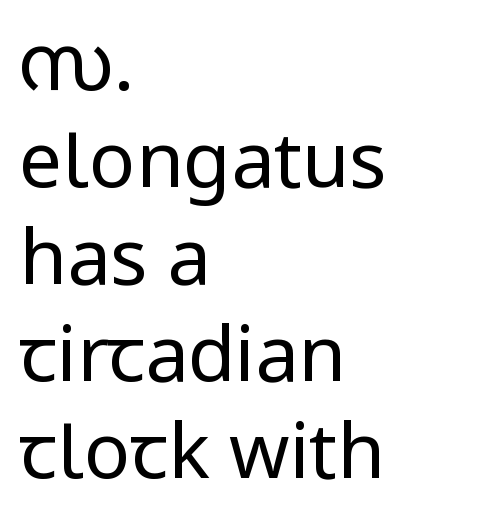
How would I describe the line gaps? Plain and ordinary. Notice how the stems are strictly vertical — no italics here. Visually the block forms a straight wall on the left and a jagged coastline on the right. The baseline area is clear.
